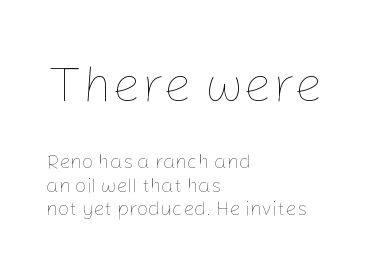
The text block is weighted toward the left margin, trailing off unevenly rightward. Clear beneath every line of the passage. The characters are drawn with everyday or finer stroke widths. Here the designer chose a conventional face with non-uniform glyph widths.
